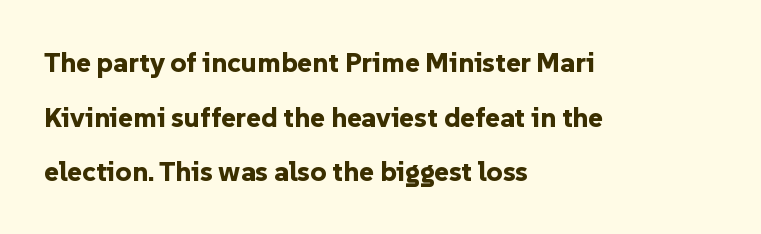
{"serif": "no", "italic": "no", "bold": "yes", "weight": "bold", "width": "normal", "stroke_contrast": "low", "x_height": "medium", "monospaced": "no", "underline": "no", "align": "left", "line_spacing": "loose", "line_spacing_ratio": 1.95, "letter_spacing": "normal", "letter_spacing_em": 0.0, "glyph_px": 28}
